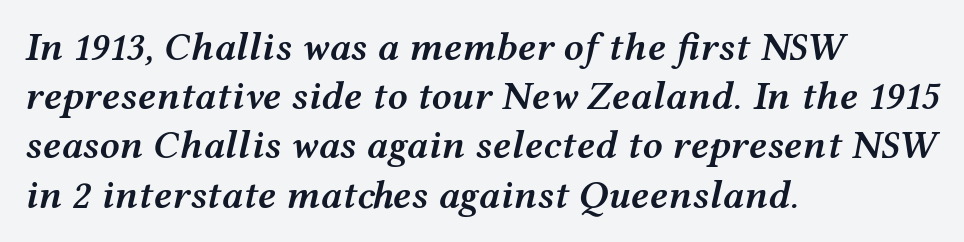
Q: Is the text bold? A: Semi-bold.
Q: Is the text italic (slanted)? A: Yes, it leans right by about 12 degrees.
Q: Is the text underlined? A: No.
Q: How is the paragraph aligned? A: Left-aligned.
Q: Is the spacing between letters normal or unusually wide? A: Normal.
Q: Width (condensed, normal, or wide)? A: Wide.
Q: Stroke contrast? A: Medium.
Q: x-height? A: Medium.
Q: Monospaced? A: No.
